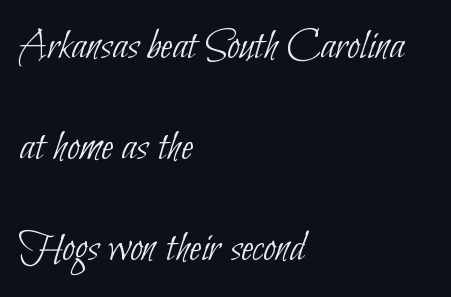
The rag falls on the right side of this text block. Each word holds together tightly as a unit, with standard inter-letter gaps. Compared with typical paragraphs, the rows here are farther apart. Here the designer chose a conventional face with non-uniform glyph widths. Honestly, there is no underline to notice here at all. Is the type heavy? It reads as light-to-regular instead.
